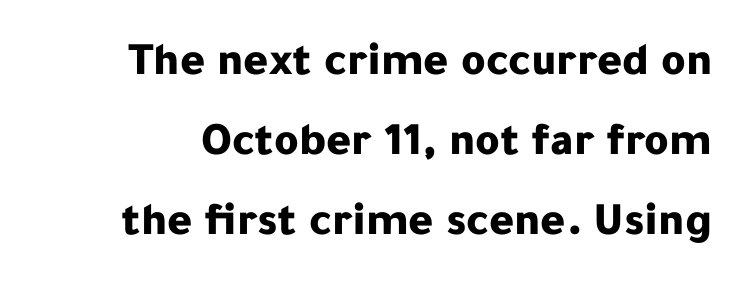
Q: Is the text bold? A: Yes.
Q: Is the text italic (slanted)? A: No, it is upright.
Q: Is the typeface a serif or a sans-serif typeface? A: Sans-serif.
Q: Is the text underlined? A: No.
Q: Is the spacing between letters normal or unusually wide? A: Normal.
Q: Is the spacing between lines tight, normal or loose? A: Normal.
Q: Width (condensed, normal, or wide)? A: Normal.
Q: Stroke contrast? A: Low.
Q: x-height? A: Medium.
Q: Monospaced? A: No.
